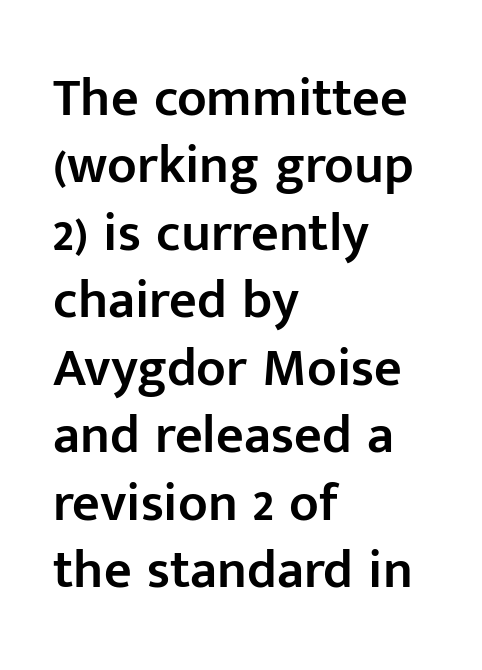
{"serif": "no", "italic": "no", "bold": "semi", "weight": "semibold", "width": "normal", "stroke_contrast": "low", "x_height": "medium", "monospaced": "no", "underline": "no", "align": "left", "line_spacing": "normal", "line_spacing_ratio": 1.25, "letter_spacing": "normal", "letter_spacing_em": 0.0, "glyph_px": 54}
